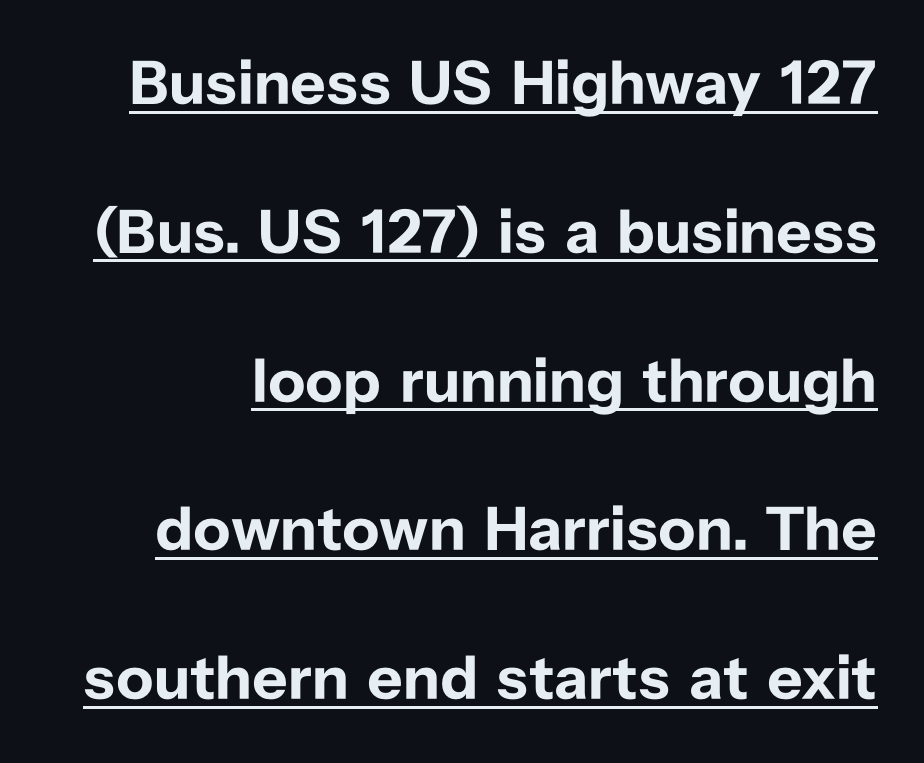
A roman cut, with each character standing at attention. Default kerning and tracking; the words read as compact shapes. The glyphs in this specimen are sans serif. You can see a thin bar hugging the bottom of the glyphs.
